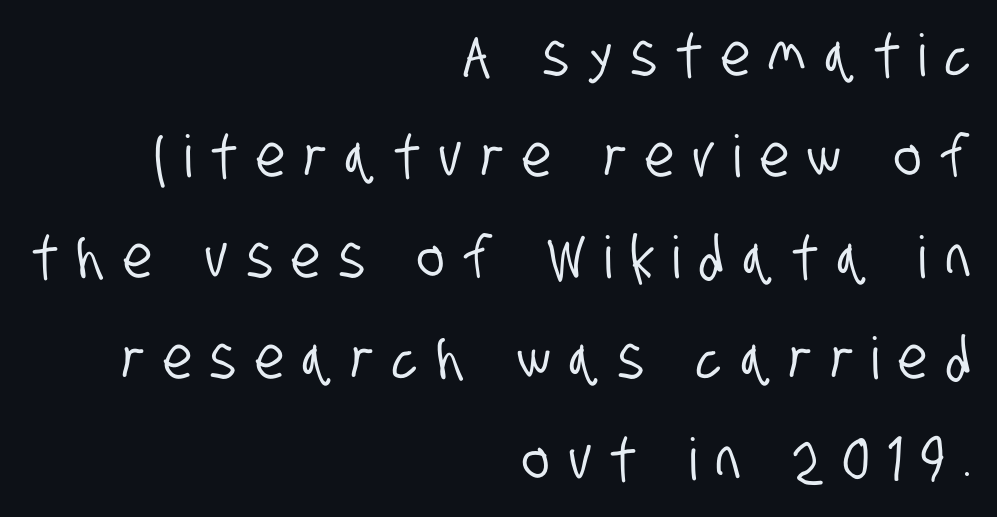
Q: Is the typeface a serif or a sans-serif typeface? A: Sans-serif.
Q: Is the text underlined? A: No.
Q: How is the paragraph aligned? A: Right-aligned.
Q: Is the spacing between letters normal or unusually wide? A: Unusually wide.
Q: Width (condensed, normal, or wide)? A: Condensed.
Q: Stroke contrast? A: Low.
Q: x-height? A: Large.
Q: Monospaced? A: No.
